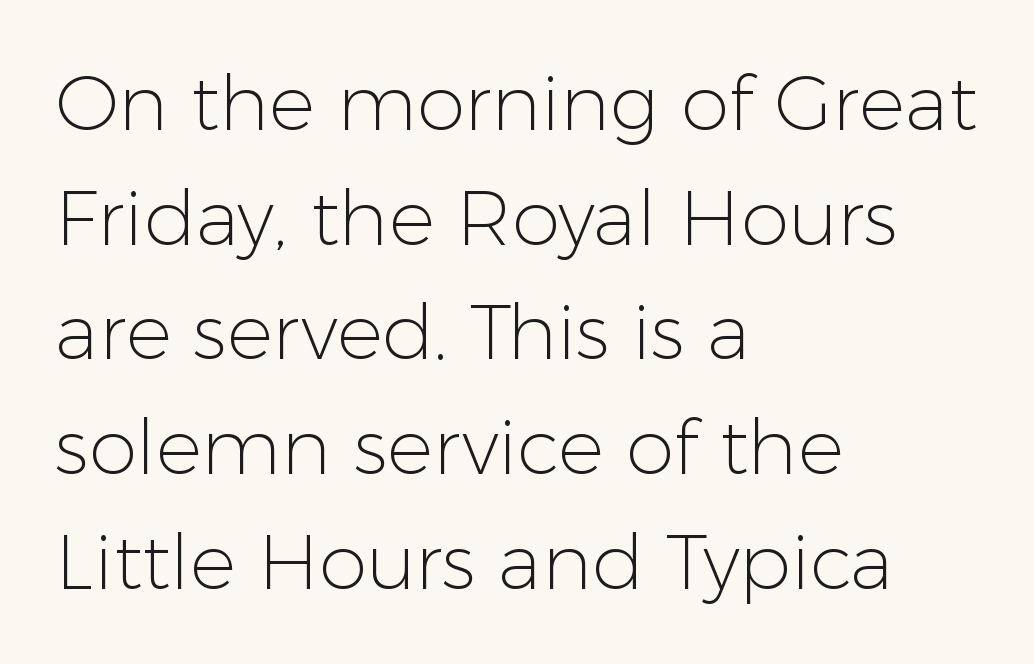
{"serif": "no", "italic": "no", "bold": "no", "weight": "light", "width": "normal", "stroke_contrast": "low", "x_height": "medium", "monospaced": "no", "underline": "no", "align": "left", "line_spacing": "normal", "line_spacing_ratio": 1.49, "letter_spacing": "normal", "letter_spacing_em": 0.0, "glyph_px": 77}
